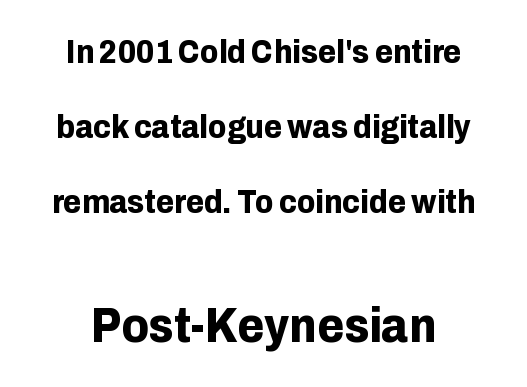
Q: Is the text bold? A: Yes.
Q: Is the text italic (slanted)? A: No, it is upright.
Q: Is the typeface a serif or a sans-serif typeface? A: Sans-serif.
Q: Is the text underlined? A: No.
Q: Is the spacing between letters normal or unusually wide? A: Normal.
Q: Is the spacing between lines tight, normal or loose? A: Loose.
Q: Which block of text is set in a larger size, the first (top) or the second (bottom)? A: The second (bottom) one.
Q: Width (condensed, normal, or wide)? A: Normal.
Q: Stroke contrast? A: Low.
Q: x-height? A: Medium.
Q: Monospaced? A: No.
